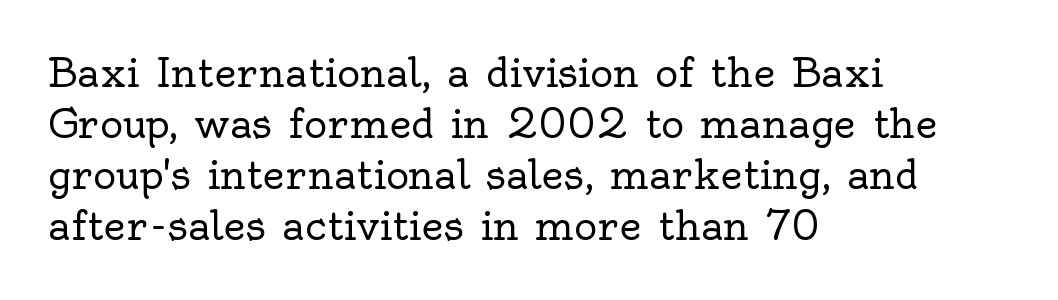
Q: Is the text bold? A: No.
Q: Is the text italic (slanted)? A: No, it is upright.
Q: Is the typeface a serif or a sans-serif typeface? A: Serif.
Q: Is the text underlined? A: No.
Q: How is the paragraph aligned? A: Left-aligned.
Q: Is the spacing between letters normal or unusually wide? A: Normal.
Q: Is the spacing between lines tight, normal or loose? A: Normal.
Q: Width (condensed, normal, or wide)? A: Normal.
Q: x-height? A: Small.
Q: Monospaced? A: No.
